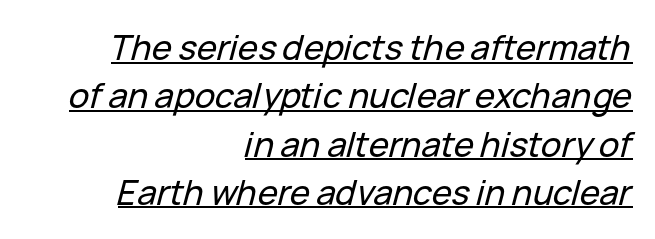
The image shows 34 px text type, italic (leaning right); set right-aligned, normal line spacing (1.42x), normal letter spacing, underlined; low stroke contrast and a medium x-height.
